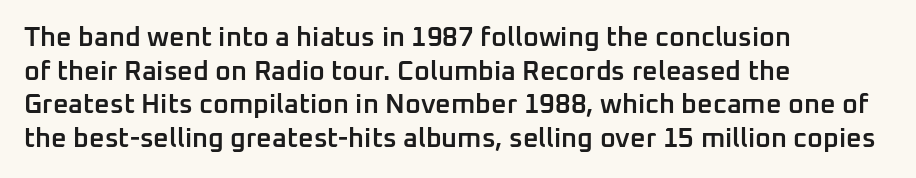
Does the copy run flush right? No — it runs flush left. The passage shown has conventional tracking throughout. Compared with an ordinary text face, these strokes are moderately heavier — a semibold. Unlike italic type, these characters show no tilt at all. No word sits above an underline.
